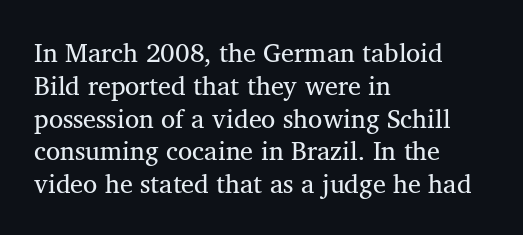
The image shows 26 px text type, upright; set left-aligned, normal line spacing (1.26x), normal letter spacing, not underlined.
